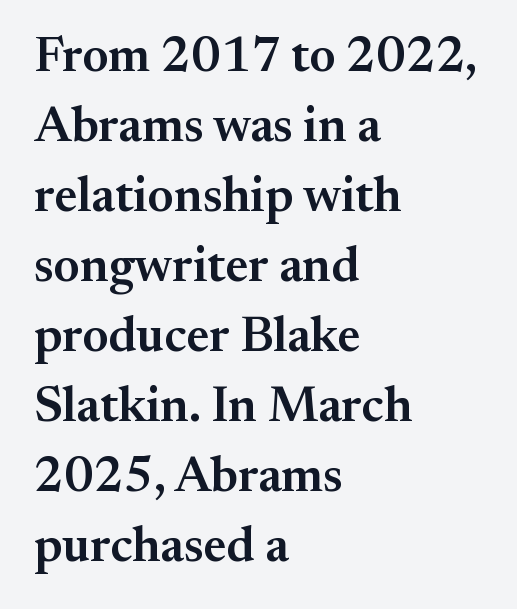
The image shows 50 px semibold serif type, upright; set left-aligned, normal line spacing (1.4x), normal letter spacing, not underlined; medium stroke contrast and a small x-height.
